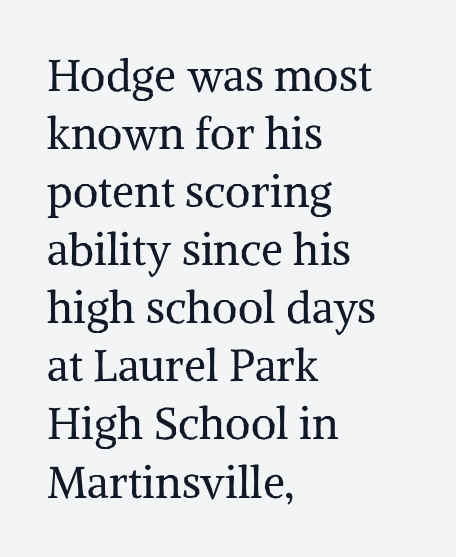
The face used here is seriffed, in the tradition of book romans. Students, observe: this is what conventionally led text looks like. Characters remain perfectly vertical along every line. Words float on clear page, feet unadorned.
